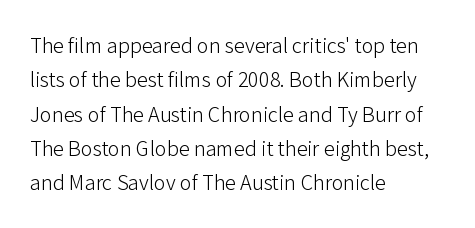
{"italic": "no", "bold": "no", "underline": "no", "align": "left", "line_spacing": "normal", "line_spacing_ratio": 1.56, "letter_spacing": "normal", "letter_spacing_em": 0.0, "glyph_px": 22}
